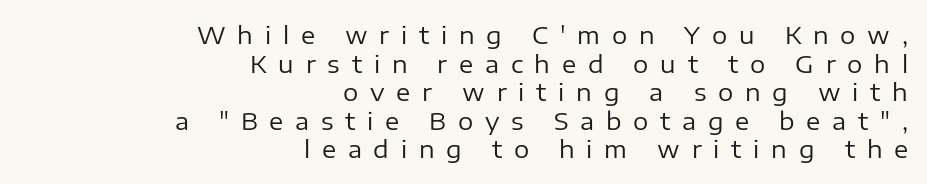
{"italic": "no", "bold": "no", "underline": "no", "align": "right", "line_spacing_ratio": 1.19, "letter_spacing": "wide", "letter_spacing_em": 0.49, "glyph_px": 24}
